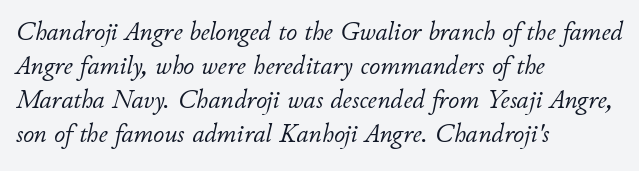
{"italic": "yes", "lean": "right", "slant_degrees": 11, "bold": "no", "underline": "no", "align": "left", "line_spacing": "normal", "line_spacing_ratio": 1.26, "letter_spacing": "normal", "letter_spacing_em": 0.0, "glyph_px": 27}
